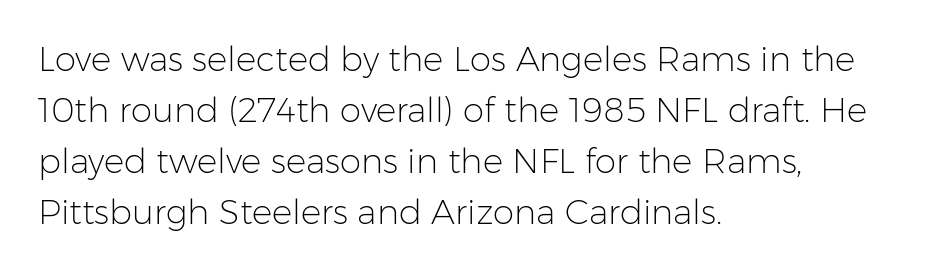
The image shows 34 px light sans-serif type, upright; set left-aligned, normal line spacing (1.5x), normal letter spacing, not underlined; low stroke contrast and a medium x-height.
